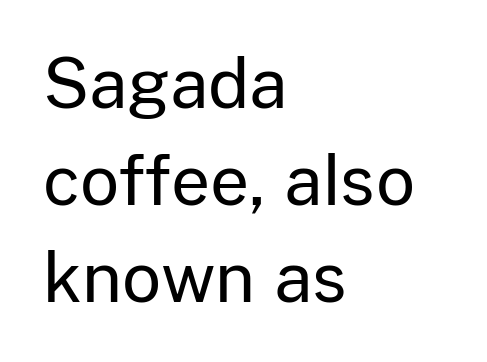
{"serif": "no", "italic": "no", "bold": "no", "weight": "regular", "width": "normal", "stroke_contrast": "low", "x_height": "medium", "monospaced": "no", "underline": "no", "align": "left", "line_spacing": "normal", "line_spacing_ratio": 1.43, "letter_spacing": "normal", "letter_spacing_em": 0.0, "glyph_px": 68}
